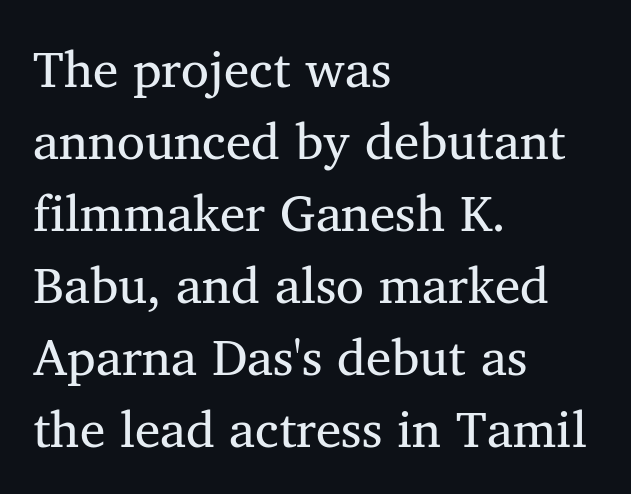
{"serif": "yes", "width": "normal", "stroke_contrast": "medium", "x_height": "medium", "monospaced": "no", "underline": "no", "align": "left", "line_spacing": "normal", "line_spacing_ratio": 1.41, "letter_spacing": "normal", "letter_spacing_em": 0.0, "glyph_px": 51}
